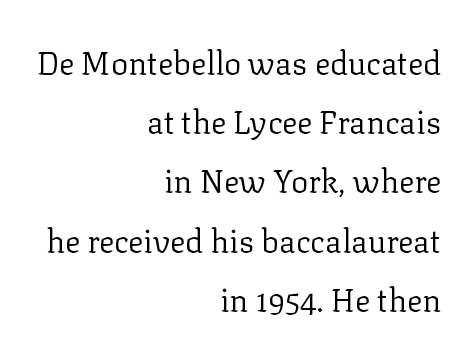
The image shows 32 px regular-weight serif type, upright; set right-aligned, line spacing 1.85x, normal letter spacing, not underlined; low stroke contrast and a medium x-height.
